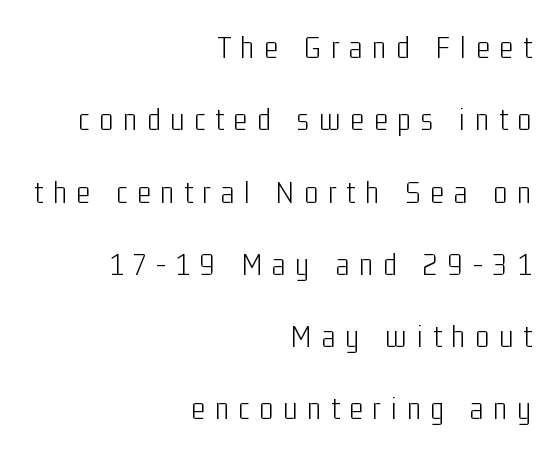
{"serif": "no", "italic": "no", "bold": "no", "weight": "light", "width": "condensed", "stroke_contrast": "low", "x_height": "medium", "monospaced": "no", "underline": "no", "align": "right", "line_spacing": "loose", "line_spacing_ratio": 2.19, "letter_spacing": "wide", "letter_spacing_em": 0.3, "glyph_px": 33}
